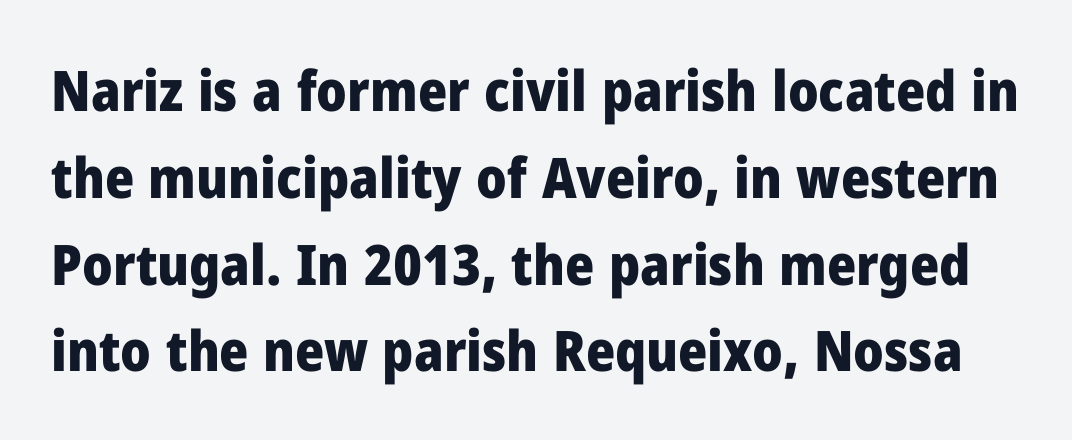
Character widths vary here, with narrow letters taking less room than wide ones. Posture: upright roman. Check where the strokes stop: nothing finishes them off — pure sans. Here the glyphs are tracked normally, forming tight word shapes. The passage shown is emphatically bold. Baseline-to-baseline distance is the conventional proportion of letter height.
